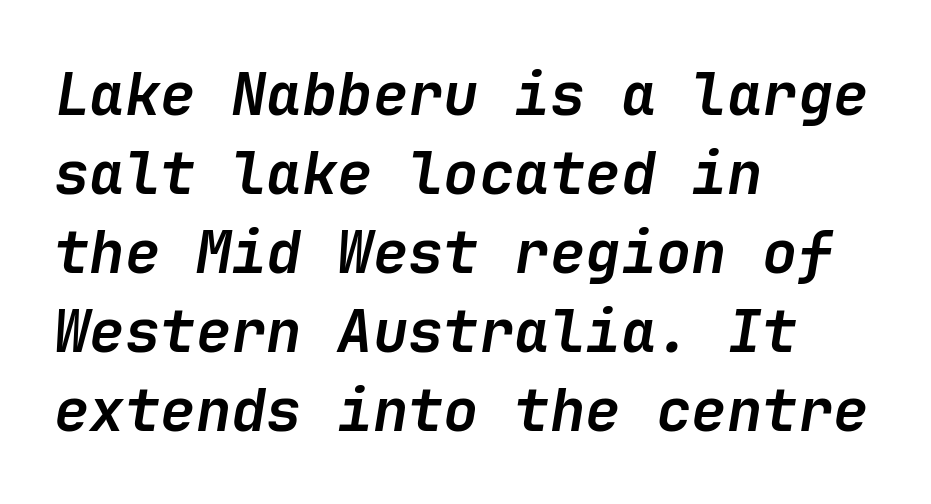
Underline: absent. Slant detected: the letters are inclined. Look at the tracking — it's just the regular setting, nothing added. Vertical spacing — default.
